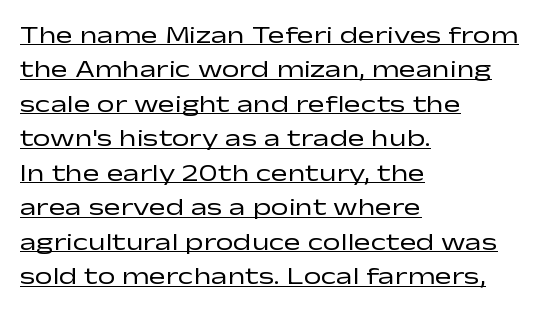
Q: Is the text bold? A: No.
Q: Is the text italic (slanted)? A: No, it is upright.
Q: Is the text underlined? A: Yes.
Q: How is the paragraph aligned? A: Left-aligned.
Q: Is the spacing between letters normal or unusually wide? A: Normal.
Q: Is the spacing between lines tight, normal or loose? A: Normal.
